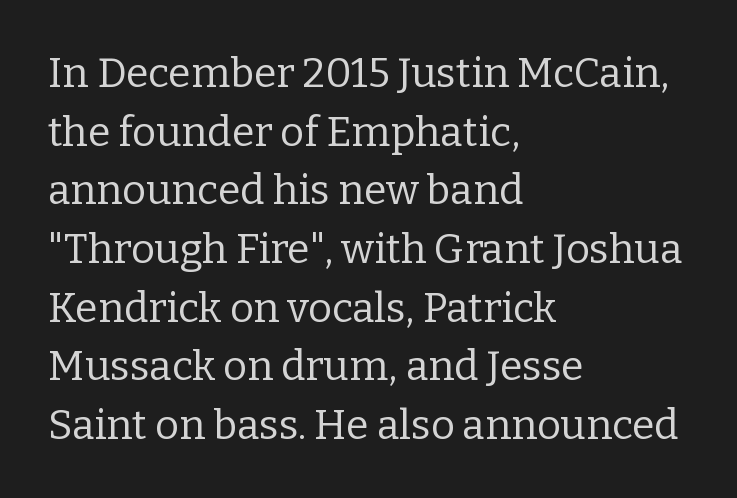
The image shows 41 px regular-weight serif type, upright; set left-aligned, normal line spacing (1.43x), normal letter spacing, not underlined; low stroke contrast and a medium x-height.
